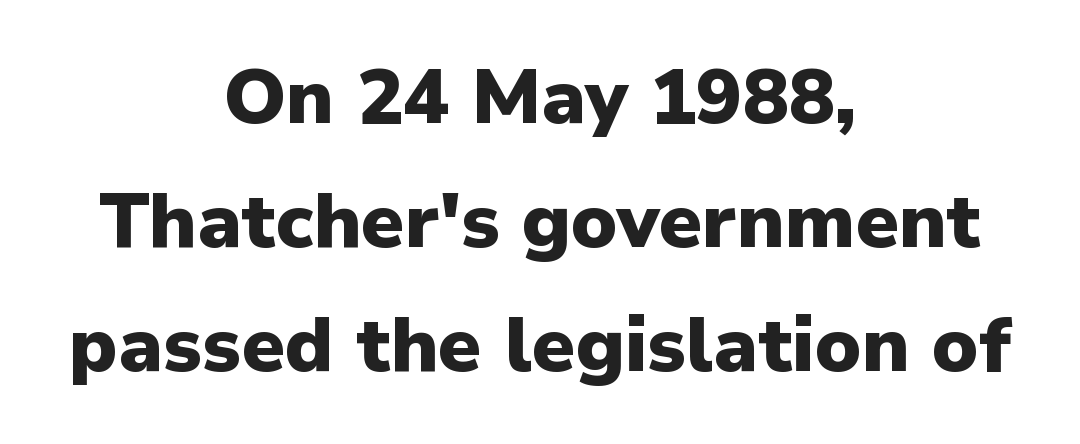
The image shows 77 px heavy sans-serif type, upright; set centered, normal line spacing (1.61x), normal letter spacing, not underlined; low stroke contrast and a medium x-height.
